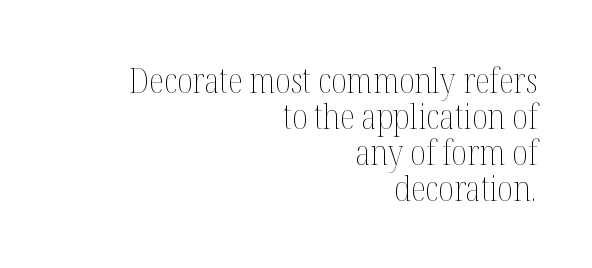
The image shows 35 px thin, condensed type, upright; set right-aligned, tight line spacing (1.03x), normal letter spacing, not underlined; medium stroke contrast and a medium x-height.
